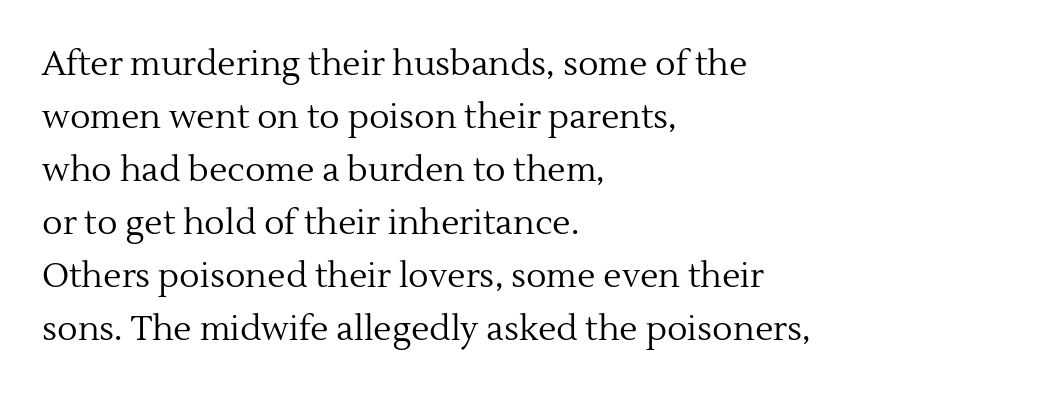
{"serif": "yes", "italic": "no", "bold": "no", "weight": "regular", "width": "normal", "x_height": "medium", "monospaced": "no", "underline": "no", "align": "left", "line_spacing": "normal", "line_spacing_ratio": 1.56, "letter_spacing": "normal", "letter_spacing_em": 0.0, "glyph_px": 34}
